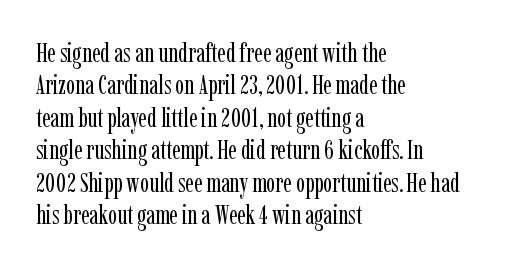
The font is comparable to plain body text, perhaps lighter. Line starts are locked; line ends wander. Nothing unusual about the tracking: characters are spaced as the font intends. The type sits square on the baseline with zero lean. Rule under the text: the space is simply empty.
